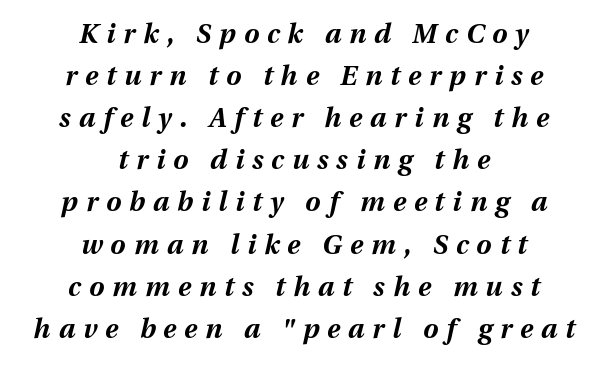
{"italic": "yes", "lean": "right", "slant_degrees": 13, "bold": "yes", "underline": "no", "align": "center", "line_spacing": "normal", "line_spacing_ratio": 1.56, "letter_spacing": "wide", "letter_spacing_em": 0.3, "glyph_px": 27}
